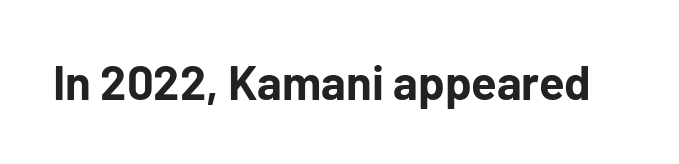
The letters advance in unequal steps, a hallmark of proportional type. The line texture is even and compact thanks to regular tracking. Look at the stroke-to-counter ratio: heavy, a bold. Classification — sans serif.
